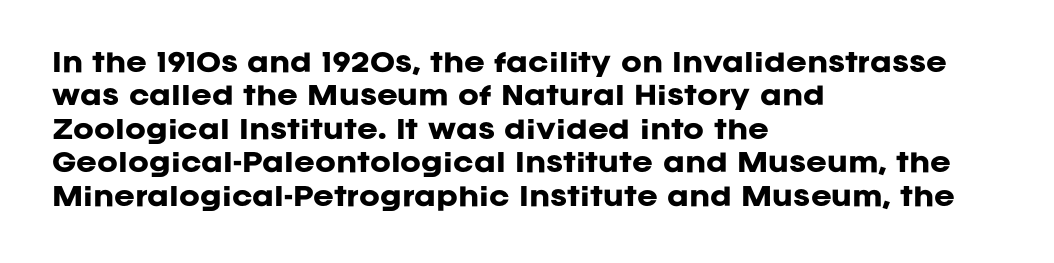
{"italic": "no", "bold": "yes", "underline": "no", "align": "left", "line_spacing": "normal", "line_spacing_ratio": 1.34, "letter_spacing": "normal", "letter_spacing_em": 0.0, "glyph_px": 25}
